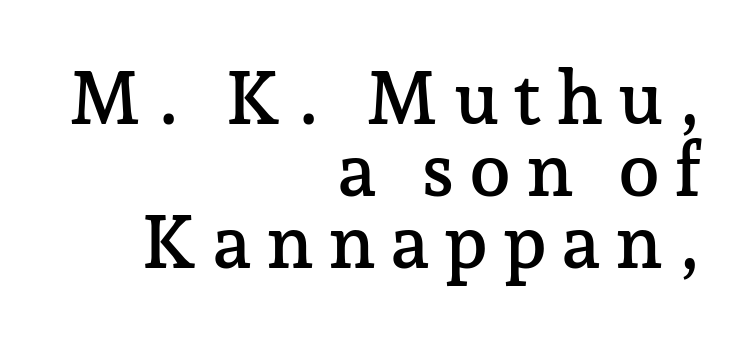
{"serif": "yes", "italic": "no", "width": "normal", "stroke_contrast": "low", "x_height": "medium", "monospaced": "no", "underline": "no", "align": "right", "line_spacing": "tight", "line_spacing_ratio": 0.96, "glyph_px": 75}
